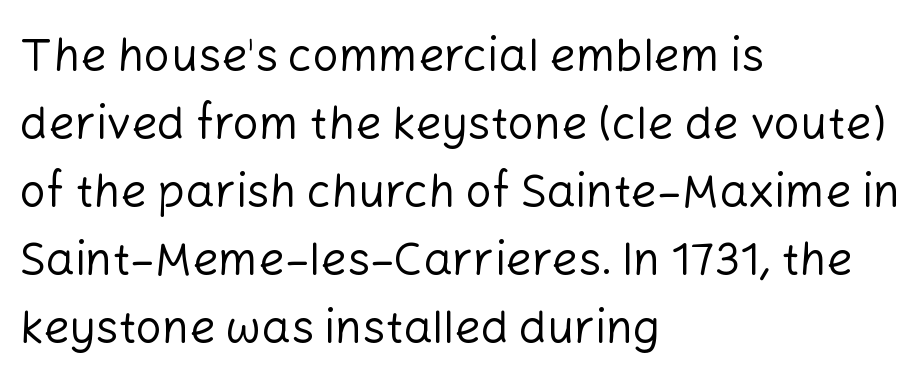
{"serif": "no", "italic": "no", "bold": "no", "weight": "regular", "width": "normal", "stroke_contrast": "low", "x_height": "medium", "monospaced": "no", "underline": "no", "align": "left", "line_spacing": "normal", "line_spacing_ratio": 1.48, "letter_spacing": "normal", "letter_spacing_em": 0.0, "glyph_px": 46}
